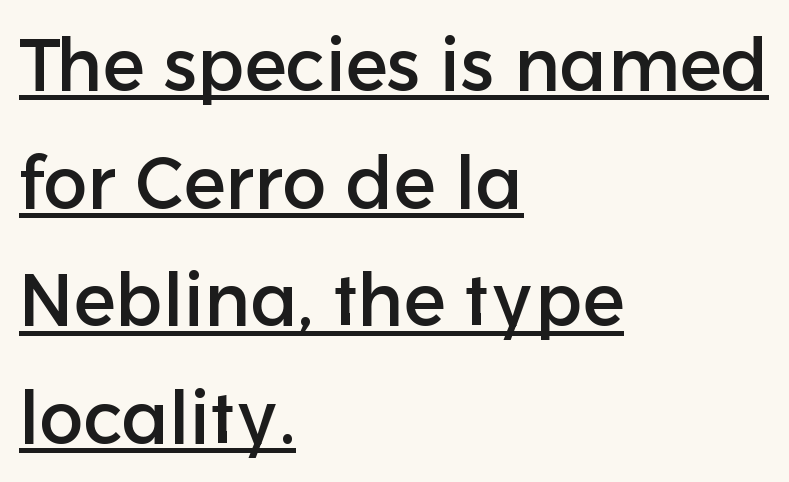
The image shows 74 px sans-serif type, upright; set left-aligned, normal line spacing (1.59x), normal letter spacing, underlined; low stroke contrast and a medium x-height.
